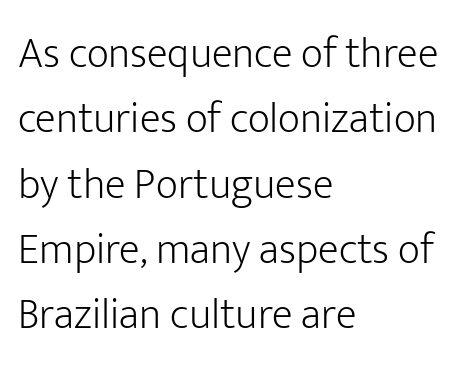
Q: Is the text bold? A: No.
Q: Is the text italic (slanted)? A: No, it is upright.
Q: Is the typeface a serif or a sans-serif typeface? A: Sans-serif.
Q: Is the text underlined? A: No.
Q: How is the paragraph aligned? A: Left-aligned.
Q: Is the spacing between letters normal or unusually wide? A: Normal.
Q: Is the spacing between lines tight, normal or loose? A: Normal.
Q: Width (condensed, normal, or wide)? A: Normal.
Q: Stroke contrast? A: Low.
Q: x-height? A: Medium.
Q: Monospaced? A: No.
